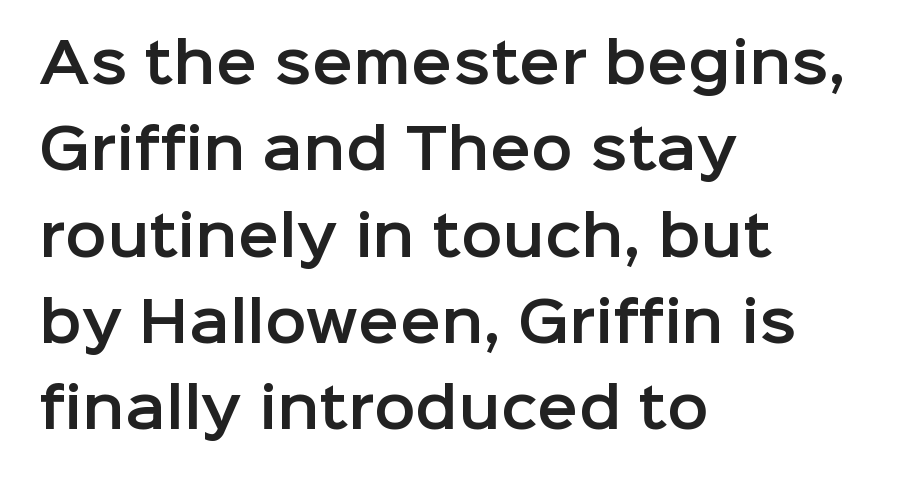
{"serif": "no", "italic": "no", "width": "normal", "stroke_contrast": "low", "x_height": "medium", "monospaced": "no", "underline": "no", "align": "left", "line_spacing": "normal", "line_spacing_ratio": 1.57, "letter_spacing": "normal", "letter_spacing_em": 0.0, "glyph_px": 55}
